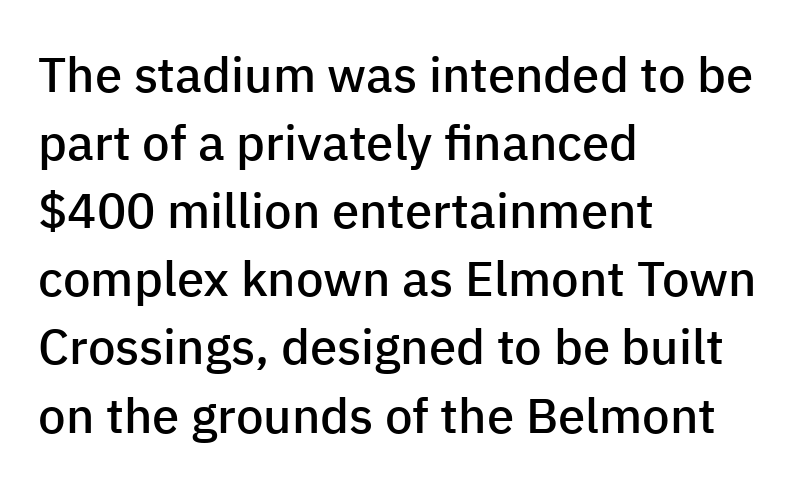
{"serif": "no", "italic": "no", "bold": "semi", "weight": "semibold", "width": "normal", "stroke_contrast": "low", "x_height": "medium", "monospaced": "no", "underline": "no", "align": "left", "line_spacing": "normal", "line_spacing_ratio": 1.39, "letter_spacing": "normal", "letter_spacing_em": 0.0, "glyph_px": 49}
